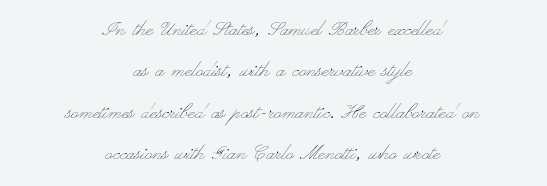
The image shows 25 px text type; set centered, normal line spacing (1.66x), normal letter spacing, not underlined.
